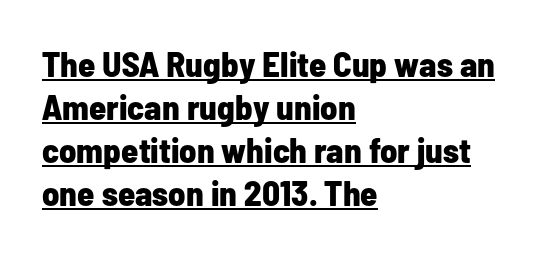
The image shows 35 px bold, condensed sans-serif type, upright; set left-aligned, line spacing 1.23x, normal letter spacing, underlined; low stroke contrast and a medium x-height.
